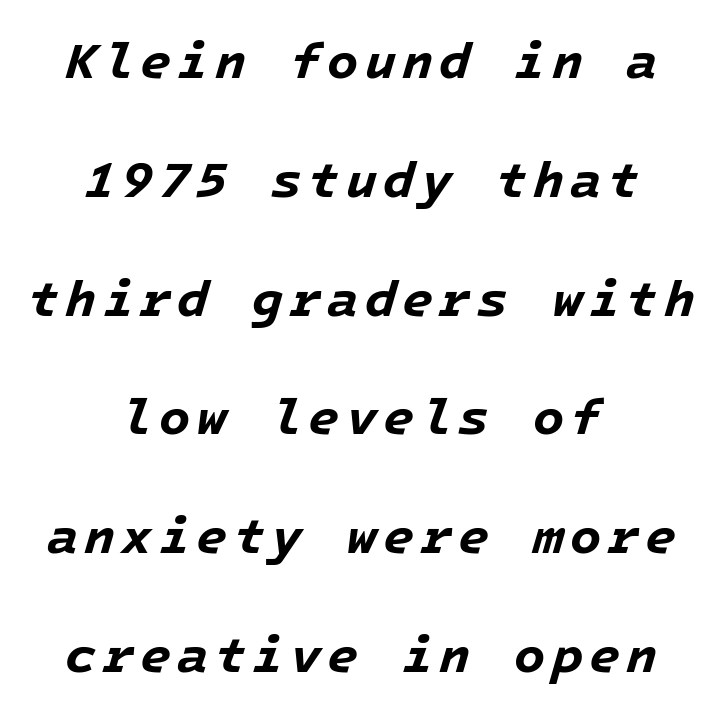
Q: Is the text bold? A: Yes.
Q: Is the text italic (slanted)? A: Yes, it leans right by about 16 degrees.
Q: Is the text underlined? A: No.
Q: How is the paragraph aligned? A: Centered.
Q: Is the spacing between lines tight, normal or loose? A: Loose.
Q: Width (condensed, normal, or wide)? A: Normal.
Q: Stroke contrast? A: Low.
Q: x-height? A: Medium.
